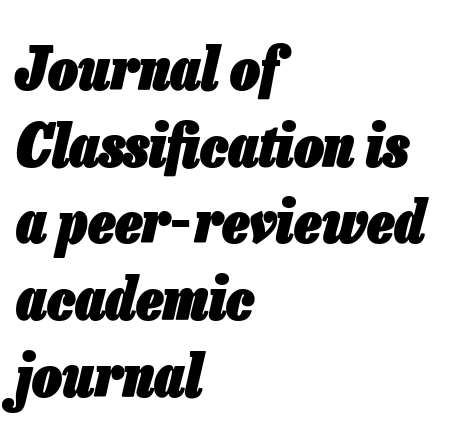
{"italic": "yes", "lean": "right", "slant_degrees": 13, "bold": "yes", "weight": "heavy", "width": "condensed", "stroke_contrast": "low", "x_height": "medium", "monospaced": "no", "underline": "no", "align": "left", "line_spacing": "normal", "line_spacing_ratio": 1.3, "letter_spacing": "normal", "letter_spacing_em": 0.0, "glyph_px": 59}
